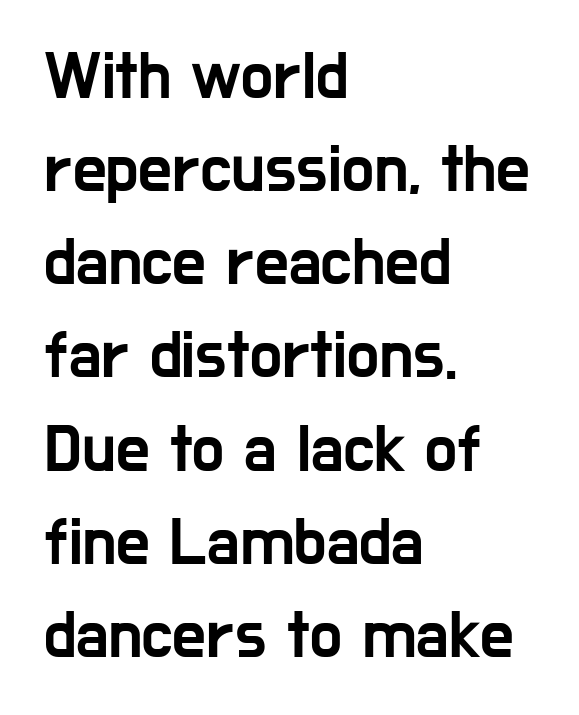
Q: Is the text italic (slanted)? A: No, it is upright.
Q: Is the typeface a serif or a sans-serif typeface? A: Sans-serif.
Q: Is the text underlined? A: No.
Q: How is the paragraph aligned? A: Left-aligned.
Q: Is the spacing between letters normal or unusually wide? A: Normal.
Q: Is the spacing between lines tight, normal or loose? A: Normal.
Q: Width (condensed, normal, or wide)? A: Condensed.
Q: Stroke contrast? A: Low.
Q: x-height? A: Medium.
Q: Monospaced? A: No.
